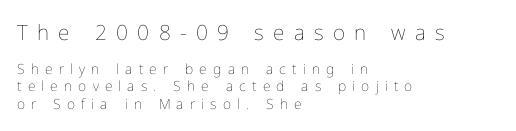
The image shows 21 px text type, upright; set left-aligned, line spacing 1.22x, unusually wide letter spacing (+0.44 em), not underlined; the first (top) block is 1.5x larger.
